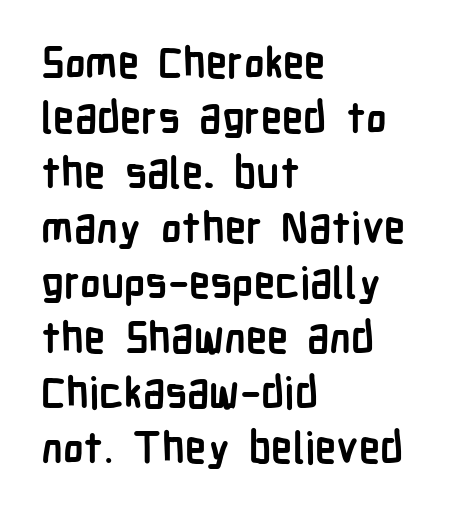
Q: Is the text bold? A: Yes.
Q: Is the text italic (slanted)? A: No, it is upright.
Q: Is the typeface a serif or a sans-serif typeface? A: Sans-serif.
Q: Is the text underlined? A: No.
Q: How is the paragraph aligned? A: Left-aligned.
Q: Is the spacing between letters normal or unusually wide? A: Normal.
Q: Is the spacing between lines tight, normal or loose? A: Normal.
Q: Width (condensed, normal, or wide)? A: Condensed.
Q: Stroke contrast? A: Low.
Q: x-height? A: Medium.
Q: Monospaced? A: No.
